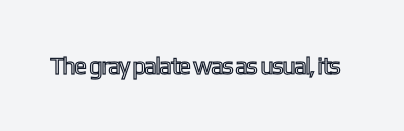
Observe the ordinary spacing: letters are neighbours, not strangers. Underline: absent. Rendered with straight, roman letterforms.
